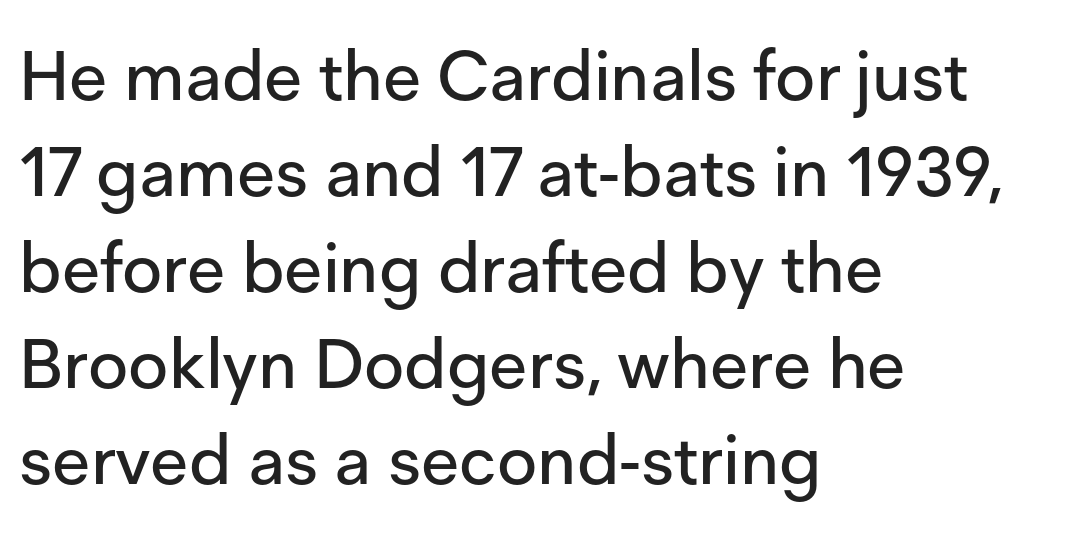
{"serif": "no", "italic": "no", "width": "normal", "stroke_contrast": "low", "x_height": "medium", "monospaced": "no", "underline": "no", "align": "left", "line_spacing": "normal", "line_spacing_ratio": 1.39, "letter_spacing": "normal", "letter_spacing_em": 0.0, "glyph_px": 69}
